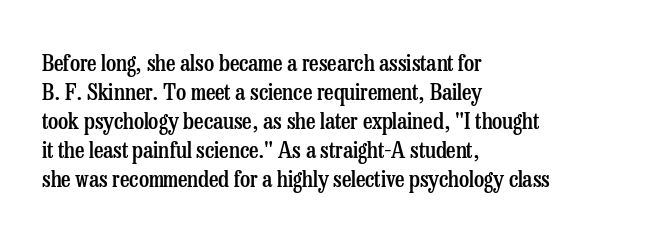
Q: Is the text bold? A: Semi-bold.
Q: Is the text italic (slanted)? A: No, it is upright.
Q: Is the text underlined? A: No.
Q: How is the paragraph aligned? A: Left-aligned.
Q: Is the spacing between letters normal or unusually wide? A: Normal.
Q: Is the spacing between lines tight, normal or loose? A: Normal.
